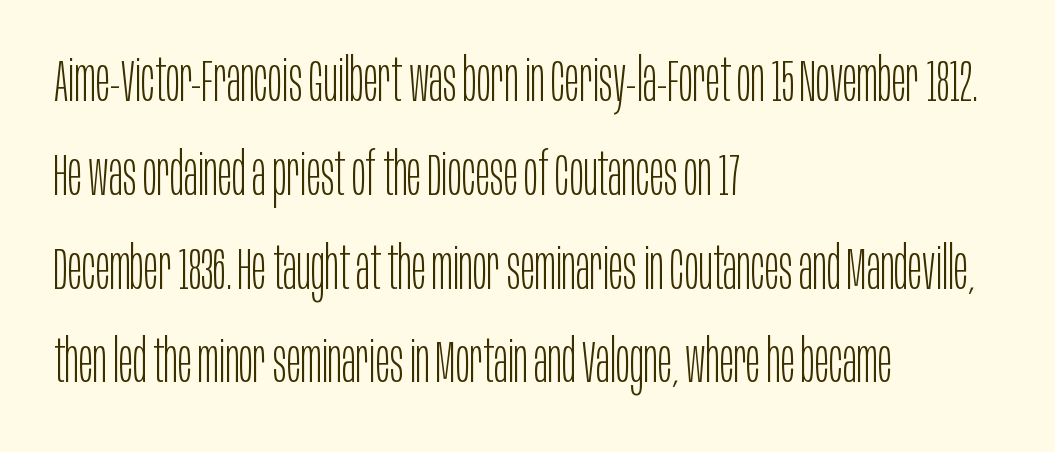
{"serif": "no", "italic": "no", "bold": "no", "weight": "light", "width": "condensed", "stroke_contrast": "low", "x_height": "large", "monospaced": "no", "underline": "no", "align": "left", "line_spacing": "normal", "line_spacing_ratio": 1.59, "letter_spacing": "normal", "letter_spacing_em": 0.0, "glyph_px": 59}
